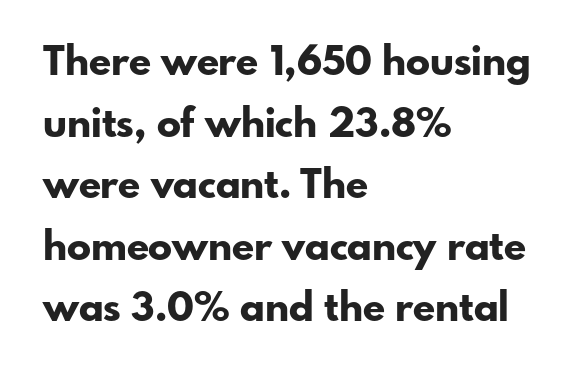
{"serif": "no", "italic": "no", "bold": "yes", "weight": "bold", "width": "normal", "stroke_contrast": "low", "x_height": "small", "monospaced": "no", "underline": "no", "align": "left", "line_spacing": "normal", "line_spacing_ratio": 1.54, "letter_spacing": "normal", "letter_spacing_em": 0.0, "glyph_px": 40}
